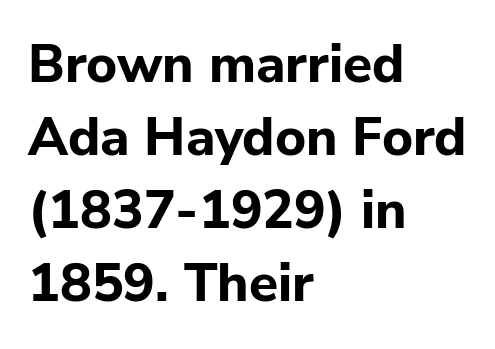
The leading is moderate, giving the passage an even texture. The passage is arranged the way most books set body copy — flush left. Any mark beneath the type? The region is blank. This sample uses an upright cut, with every glyph sitting square on the baseline. The type is set solid horizontally, with unmodified tracking. Varying glyph widths throughout — classic text-font behaviour.
